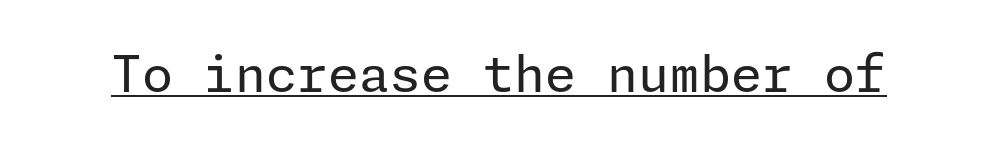
The font's upright variant was chosen for this text. Heft: none added — not bold. What stands out about the letter spacing? Nothing — it is the standard amount. Note: no serifs on the glyphs. Honestly, the underline is the first thing you notice here.
